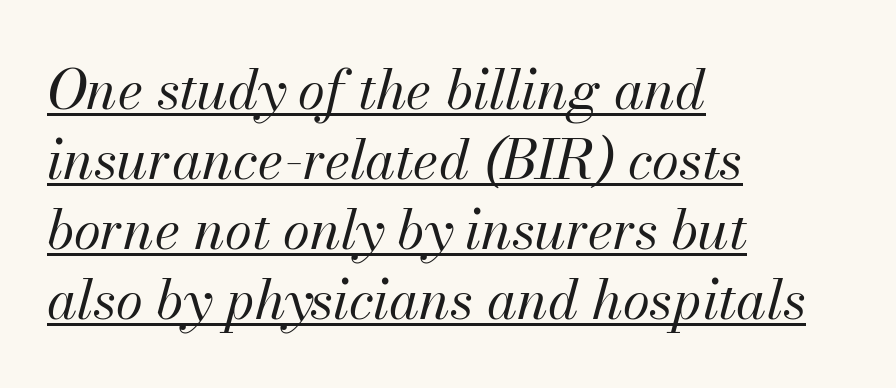
Rows of type keep a routine distance in the vertical direction. The paragraph has a hard left edge and a soft right edge. Honestly, the letter spacing is just normal — you wouldn't notice it. Think of a printed novel: that variable character pitch is what you see here.
